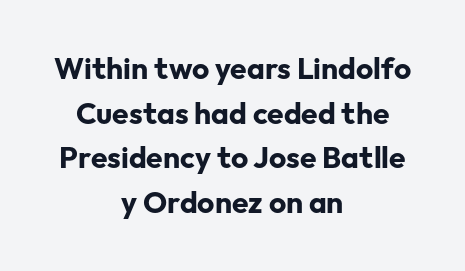
The image shows 30 px bold sans-serif type, upright; set centered, normal line spacing (1.49x), normal letter spacing, not underlined; low stroke contrast and a medium x-height.
